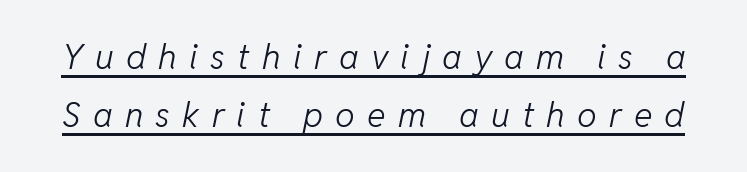
The image shows 35 px light type, italic (leaning right); set normal line spacing (1.67x), unusually wide letter spacing (+0.35 em), underlined; low stroke contrast and a medium x-height.
